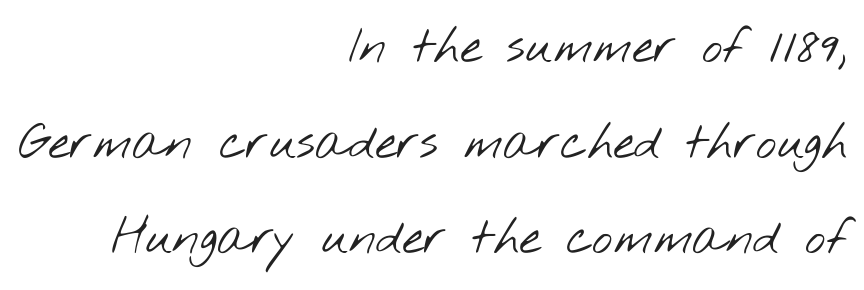
Weight: regular or lighter. Horizontally, the lines are justified to the trailing edge only. The rendering shows plain stroke endings on the letterforms — a sans-serif design. Descender tails drop into unmarked territory. The rendering keeps characters at their native spacing. A typesetter would call this proportional, since set widths differ per character.
